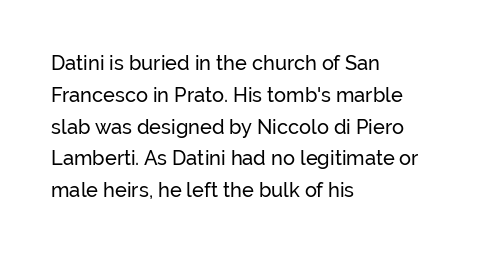
The image shows 20 px text type, upright; set left-aligned, normal line spacing (1.59x), normal letter spacing, not underlined.
